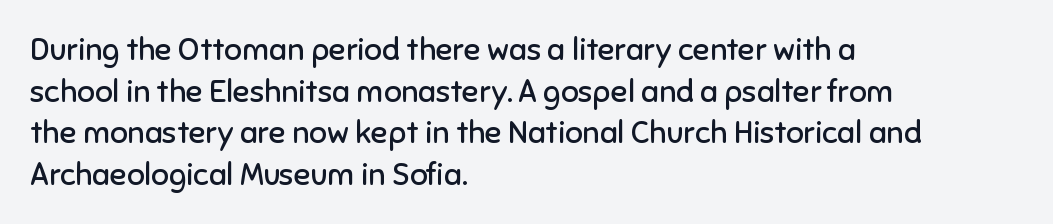
The image shows 31 px regular-weight sans-serif type, upright; set left-aligned, normal line spacing (1.34x), normal letter spacing, not underlined; low stroke contrast and a medium x-height.
